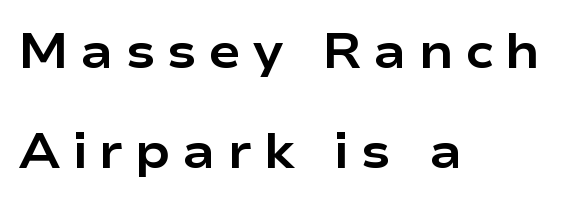
Q: Is the text bold? A: Yes.
Q: Is the text italic (slanted)? A: No, it is upright.
Q: Is the typeface a serif or a sans-serif typeface? A: Sans-serif.
Q: Is the text underlined? A: No.
Q: How is the paragraph aligned? A: Left-aligned.
Q: Is the spacing between letters normal or unusually wide? A: Unusually wide.
Q: Is the spacing between lines tight, normal or loose? A: Loose.
Q: Width (condensed, normal, or wide)? A: Wide.
Q: Stroke contrast? A: Low.
Q: x-height? A: Medium.
Q: Monospaced? A: No.
